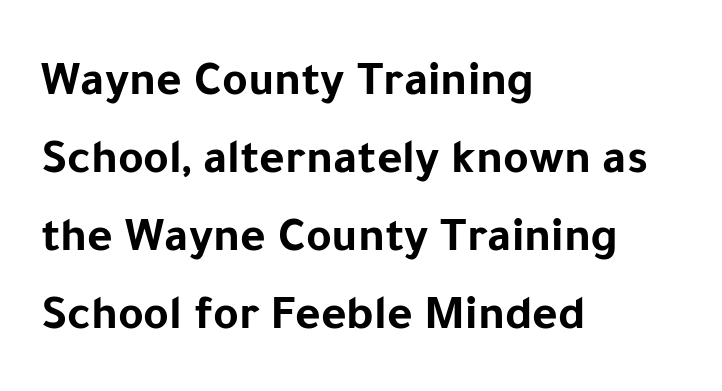
Spacing verdict: proportional, widths tailored to each character. Posture: vertical. Students, this is bold: see how much ink each stroke carries. Normally led — the rows are evenly, conventionally spaced.
